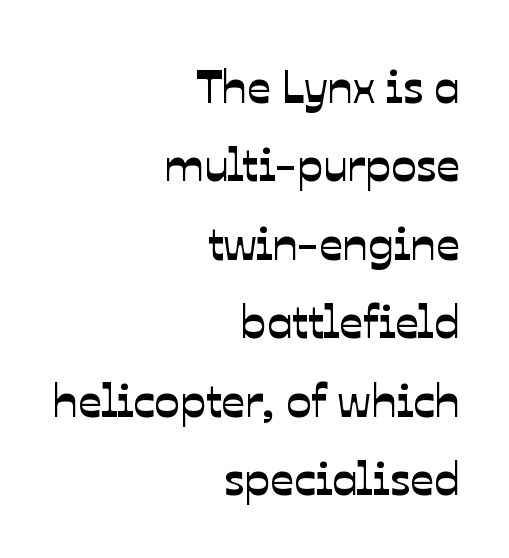
The image shows 47 px sans-serif type; set right-aligned, normal line spacing (1.67x), normal letter spacing, not underlined; low stroke contrast and a medium x-height.
